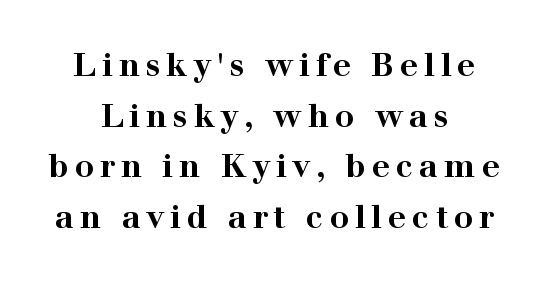
{"serif": "yes", "italic": "no", "bold": "yes", "weight": "bold", "width": "wide", "stroke_contrast": "high", "x_height": "medium", "monospaced": "no", "underline": "no", "align": "center", "line_spacing": "normal", "line_spacing_ratio": 1.58, "glyph_px": 32}
